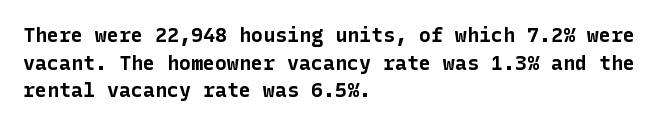
Q: Is the text bold? A: Yes.
Q: Is the text italic (slanted)? A: No, it is upright.
Q: Is the text underlined? A: No.
Q: How is the paragraph aligned? A: Left-aligned.
Q: Is the spacing between letters normal or unusually wide? A: Normal.
Q: Is the spacing between lines tight, normal or loose? A: Normal.
